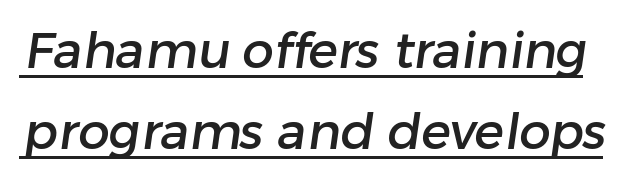
Q: Is the typeface a serif or a sans-serif typeface? A: Sans-serif.
Q: Is the text underlined? A: Yes.
Q: Is the spacing between letters normal or unusually wide? A: Normal.
Q: Is the spacing between lines tight, normal or loose? A: Normal.
Q: Width (condensed, normal, or wide)? A: Normal.
Q: Stroke contrast? A: Low.
Q: x-height? A: Medium.
Q: Monospaced? A: No.
